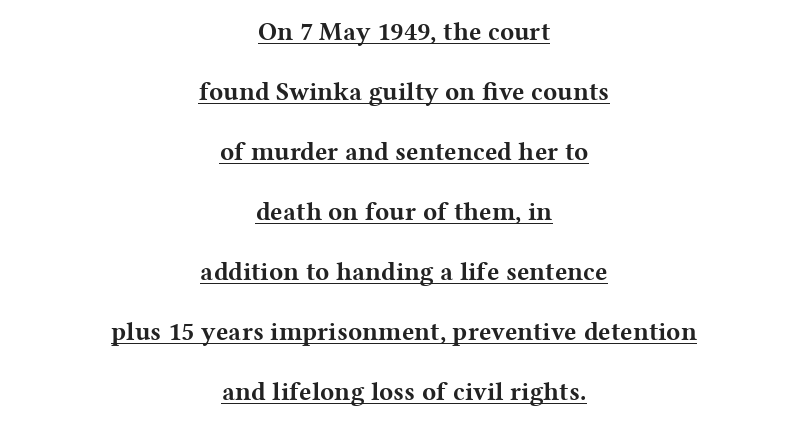
The image shows 26 px bold type, upright; set centered, loose line spacing (2.31x), normal letter spacing, underlined.
